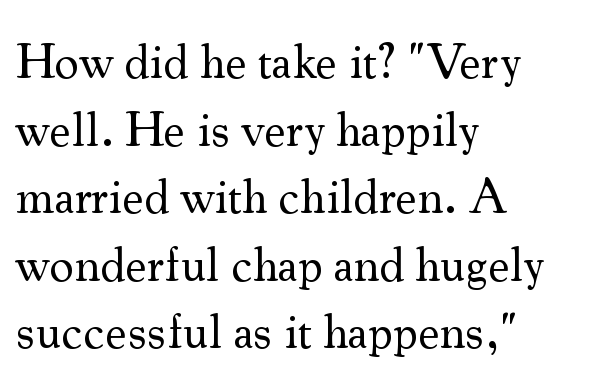
{"serif": "yes", "italic": "no", "bold": "no", "weight": "regular", "width": "normal", "stroke_contrast": "medium", "x_height": "small", "monospaced": "no", "underline": "no", "align": "left", "line_spacing": "normal", "line_spacing_ratio": 1.38, "letter_spacing": "normal", "letter_spacing_em": 0.0, "glyph_px": 49}
